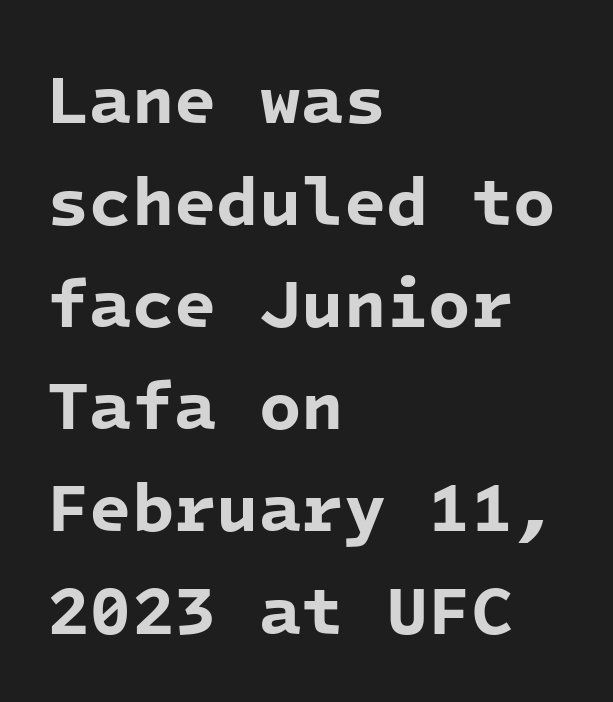
This sample is left-justified, so line endings fall wherever the words run out. The vertical gap from one line to the next is medium. Descender tails drop into unmarked territory. The passage shown is typed in a monospace face where columns stay perfectly aligned. Every letter is thick-stroked: bold, no question. To sum up the face: it is a sans, with no serifs.
